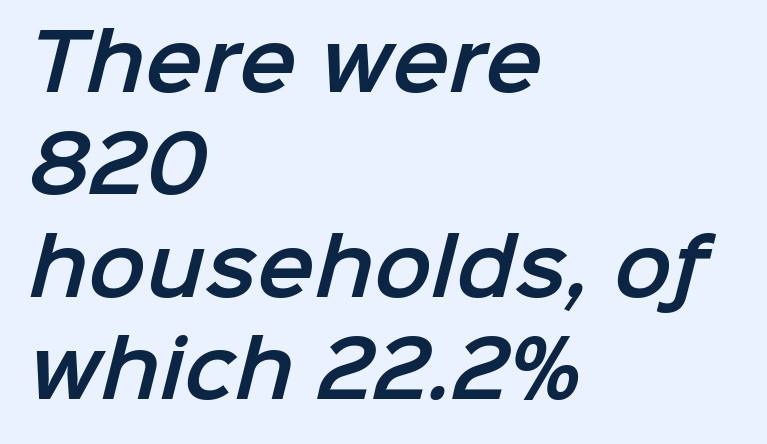
The image shows 77 px sans-serif type; set left-aligned, normal line spacing (1.33x), normal letter spacing, not underlined; low stroke contrast and a medium x-height.
